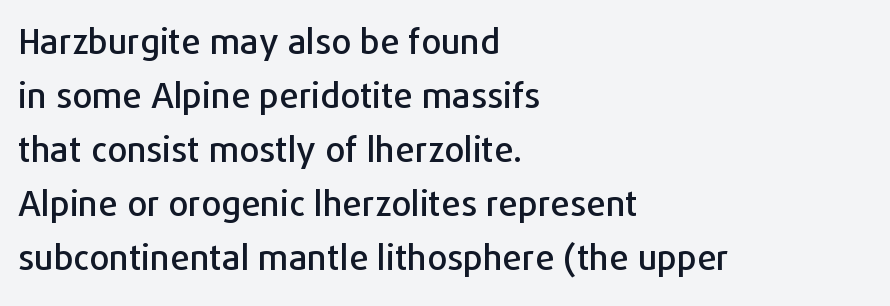
{"serif": "no", "italic": "no", "width": "normal", "stroke_contrast": "low", "x_height": "medium", "monospaced": "no", "underline": "no", "align": "left", "line_spacing": "normal", "line_spacing_ratio": 1.54, "letter_spacing": "normal", "letter_spacing_em": 0.0, "glyph_px": 35}
